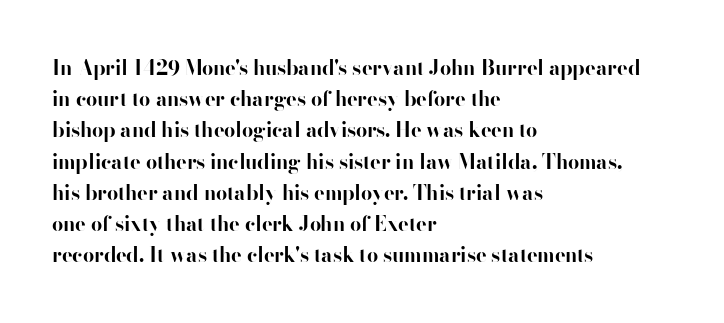
Beneath every word, the page is bare. The letterforms sit shoulder to shoulder at normal distance. The typesetter chose a ragged-right arrangement here. What weight is shown? A full bold with thick strokes.
